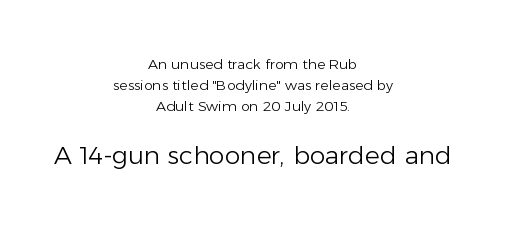
Underlining? Definitely not there. Each new line begins a customary step beneath the previous one. Typesetter's note — lower block bumped up in size, upper block left smaller. Italic? Not at all — the glyphs are vertical. The passage shown is not bold in any degree. Visually the block forms a symmetrical silhouette, jagged on both flanks.
